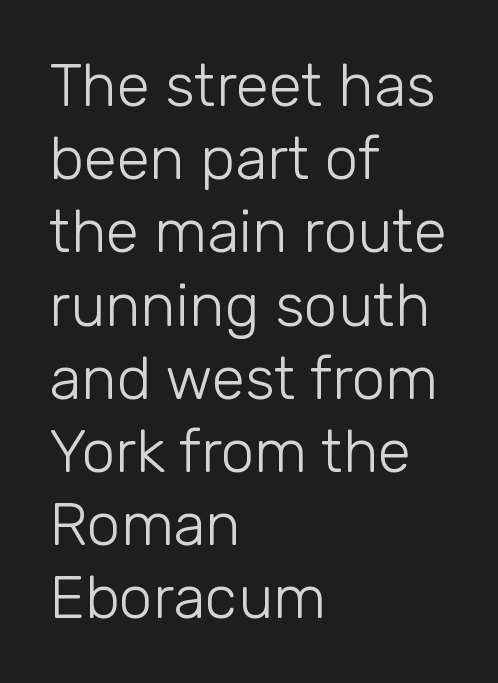
The image shows 60 px light sans-serif type, upright; set left-aligned, line spacing 1.22x, normal letter spacing, not underlined; low stroke contrast and a medium x-height.
